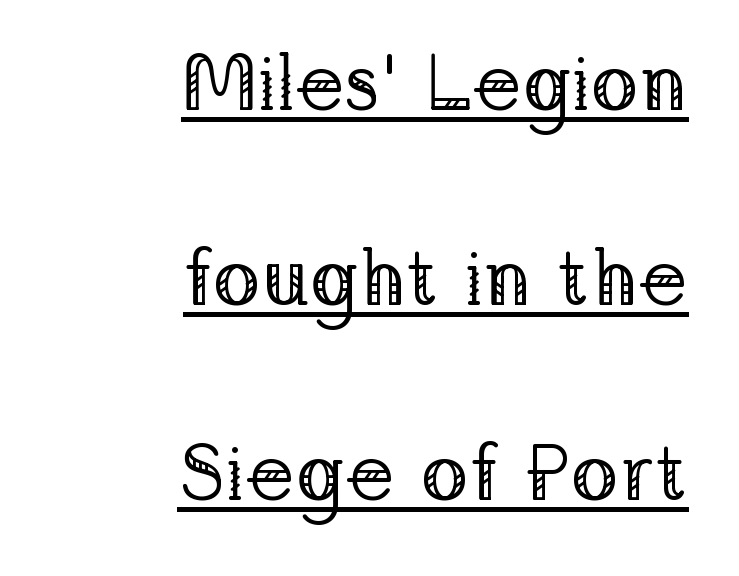
The image shows 80 px regular-weight serif type, upright; set right-aligned, loose line spacing (2.44x), normal letter spacing, underlined; low stroke contrast and a medium x-height.
